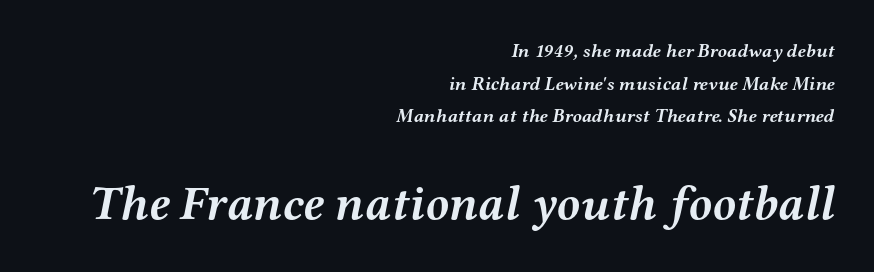
{"serif": "yes", "italic": "yes", "lean": "right", "slant_degrees": 12, "bold": "yes", "weight": "semibold", "width": "wide", "stroke_contrast": "medium", "x_height": "medium", "monospaced": "no", "underline": "no", "align": "right", "line_spacing_ratio": 1.72, "letter_spacing": "normal", "letter_spacing_em": 0.0, "larger_block": "second", "size_ratio": 2.53, "glyph_px": 48}
